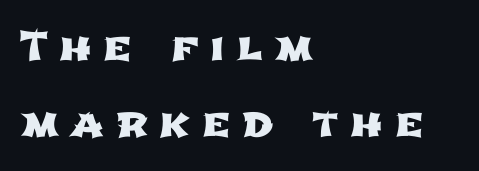
{"serif": "no", "width": "wide", "stroke_contrast": "low", "x_height": "medium", "monospaced": "no", "underline": "no", "align": "left", "line_spacing": "loose", "line_spacing_ratio": 1.91, "letter_spacing": "wide", "letter_spacing_em": 0.29, "glyph_px": 40}
